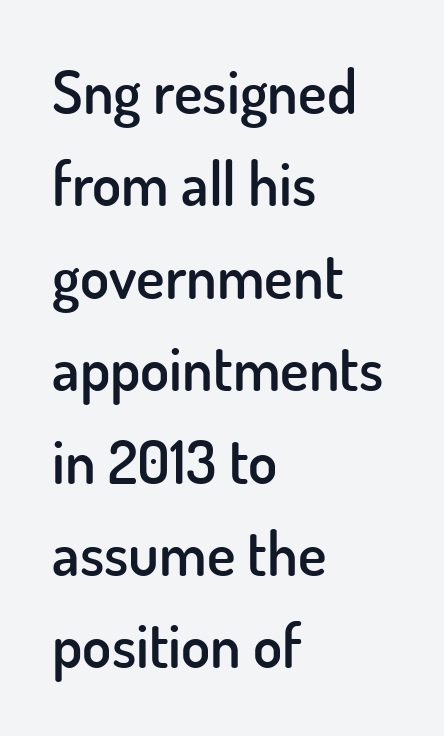
The image shows 60 px semibold sans-serif type, upright; set left-aligned, normal line spacing (1.54x), normal letter spacing, not underlined; low stroke contrast and a small x-height.
